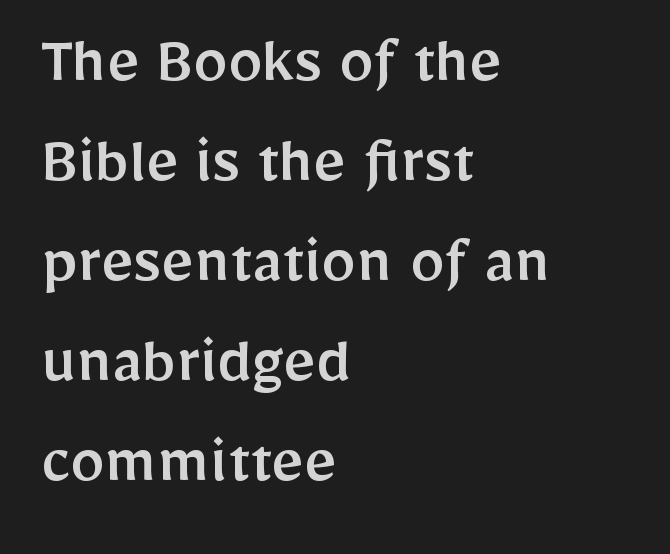
Q: Is the text italic (slanted)? A: No, it is upright.
Q: Is the typeface a serif or a sans-serif typeface? A: Sans-serif.
Q: Is the text underlined? A: No.
Q: How is the paragraph aligned? A: Left-aligned.
Q: Is the spacing between letters normal or unusually wide? A: Normal.
Q: Is the spacing between lines tight, normal or loose? A: Normal.
Q: Width (condensed, normal, or wide)? A: Normal.
Q: Stroke contrast? A: Low.
Q: x-height? A: Medium.
Q: Monospaced? A: No.
